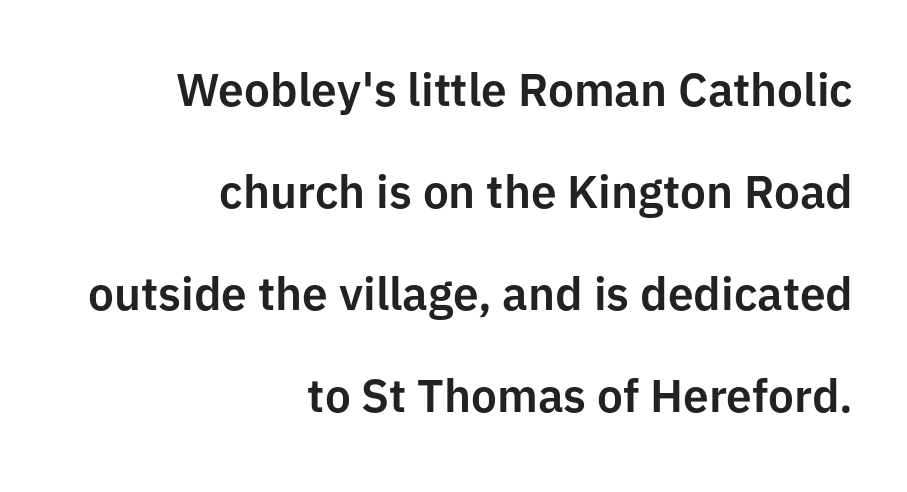
The image shows 46 px sans-serif type, upright; set right-aligned, loose line spacing (2.22x), normal letter spacing, not underlined; low stroke contrast and a medium x-height.
